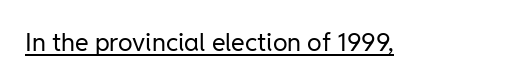
The image shows 25 px text type, upright; set normal letter spacing, underlined.
